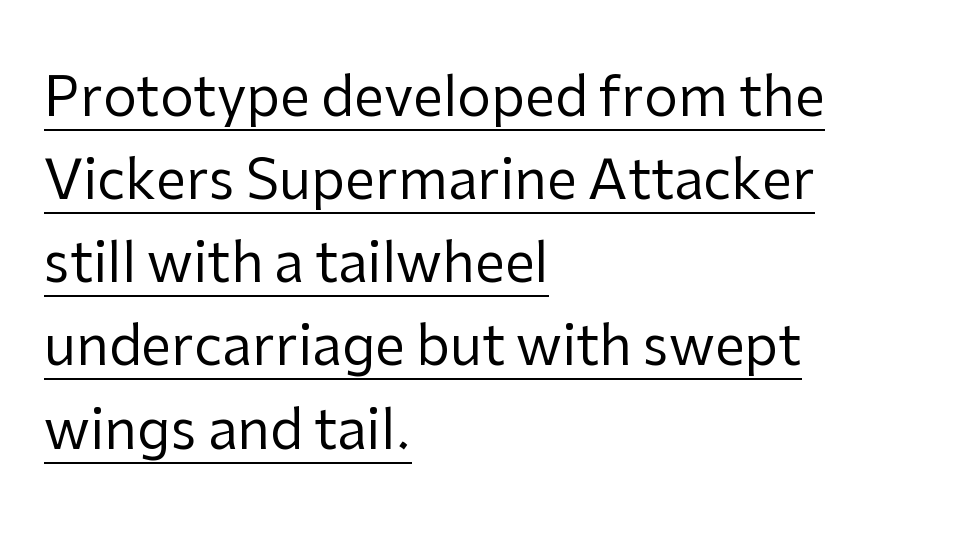
Q: Is the text bold? A: No.
Q: Is the text italic (slanted)? A: No, it is upright.
Q: Is the typeface a serif or a sans-serif typeface? A: Sans-serif.
Q: Is the text underlined? A: Yes.
Q: How is the paragraph aligned? A: Left-aligned.
Q: Is the spacing between letters normal or unusually wide? A: Normal.
Q: Is the spacing between lines tight, normal or loose? A: Normal.
Q: Width (condensed, normal, or wide)? A: Normal.
Q: Stroke contrast? A: Low.
Q: x-height? A: Medium.
Q: Monospaced? A: No.
